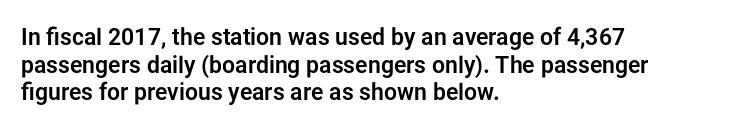
The image shows 23 px text type, upright; set left-aligned, line spacing 1.2x, normal letter spacing, not underlined.
